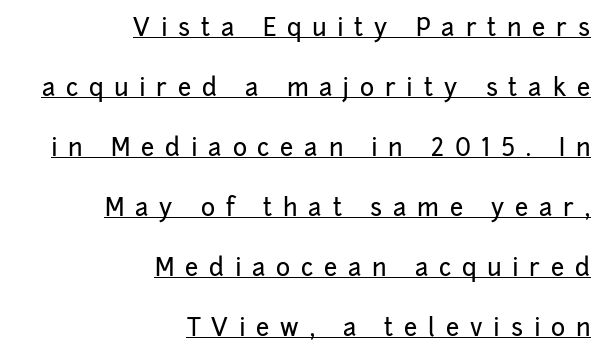
The image shows 24 px text type, upright; set right-aligned, loose line spacing (2.5x), unusually wide letter spacing (+0.45 em), underlined.
